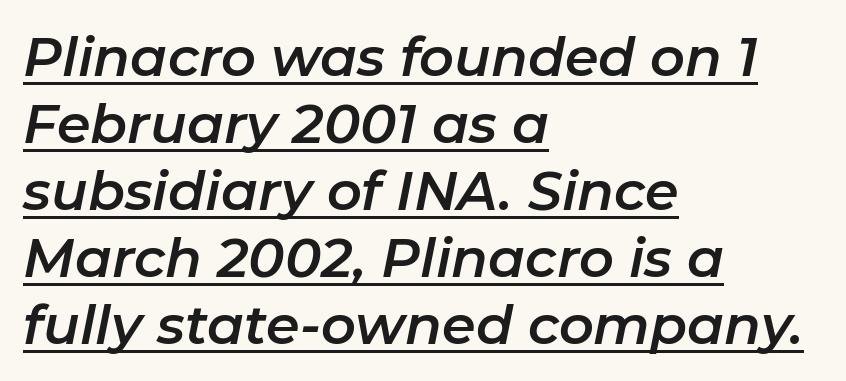
This sample has the flowing, uneven cadence of proportional lettering. Notice how the passage keeps a crisp vertical edge on the left only. Glyph-to-glyph distance matches everyday printed text. In designer terms, the underline attribute is active on this setting. There's an unmistakable incline to the writing here.
